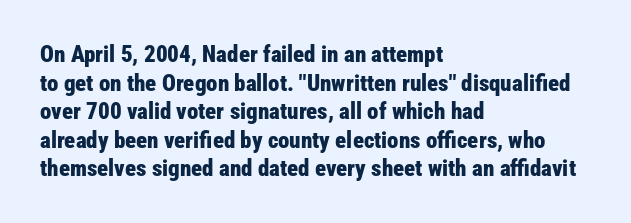
Every character sits straight up, as roman type does. Stroke thickness is high; the sample reads as a true bold. Inter-character spacing is left at the font's built-in metrics. Casual observation: everything's shoved over to the left. The specimen omits any rule beneath the text block's lines.
